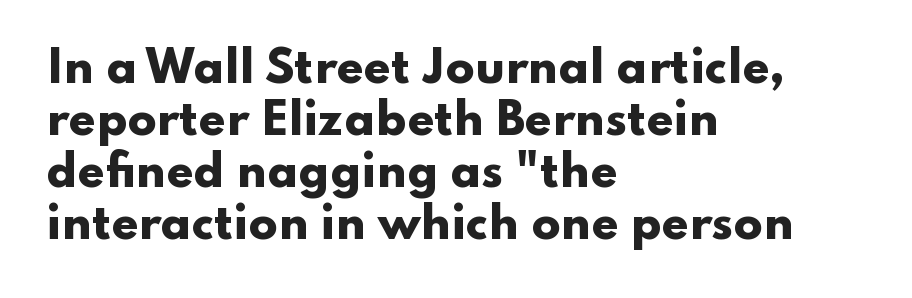
What stands out about the letter spacing? Nothing — it is the standard amount. The face used here is a sans, in the tradition of grotesques and geometrics. Notice how the stems are strictly vertical — no italics here. The string is rendered with underlining switched off. Here the designer chose a conventional face with non-uniform glyph widths.
